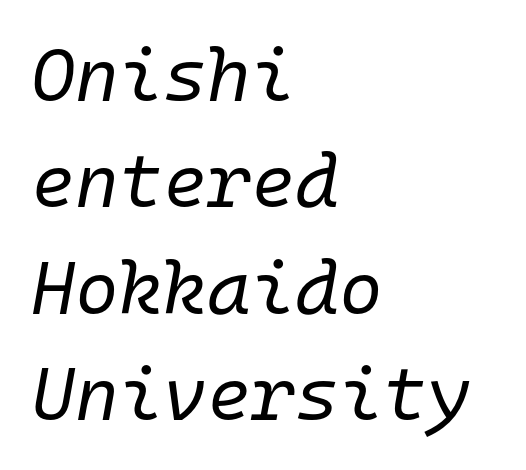
{"italic": "yes", "lean": "right", "slant_degrees": 10, "bold": "no", "weight": "regular", "width": "normal", "stroke_contrast": "low", "x_height": "medium", "monospaced": "yes", "underline": "no", "align": "left", "line_spacing": "normal", "line_spacing_ratio": 1.42, "letter_spacing": "normal", "letter_spacing_em": 0.0, "glyph_px": 75}
